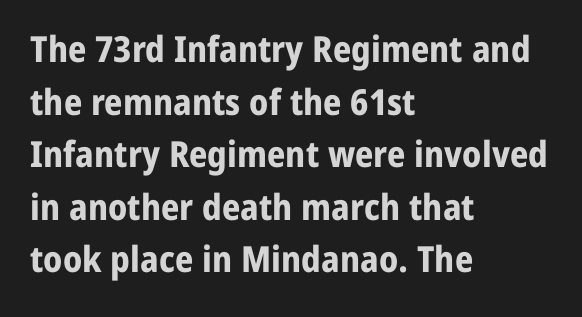
Q: Is the text bold? A: Yes.
Q: Is the text italic (slanted)? A: No, it is upright.
Q: Is the typeface a serif or a sans-serif typeface? A: Sans-serif.
Q: Is the text underlined? A: No.
Q: How is the paragraph aligned? A: Left-aligned.
Q: Is the spacing between letters normal or unusually wide? A: Normal.
Q: Is the spacing between lines tight, normal or loose? A: Normal.
Q: Width (condensed, normal, or wide)? A: Normal.
Q: Stroke contrast? A: Low.
Q: x-height? A: Medium.
Q: Monospaced? A: No.
